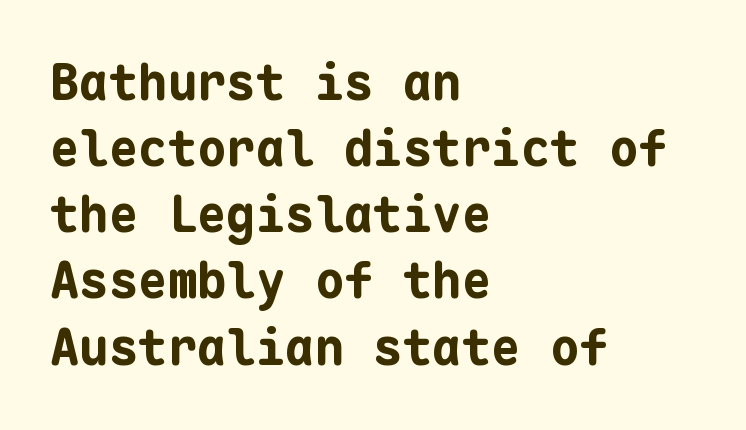
Q: Is the text bold? A: Yes.
Q: Is the text italic (slanted)? A: No, it is upright.
Q: Is the typeface a serif or a sans-serif typeface? A: Sans-serif.
Q: Is the text underlined? A: No.
Q: How is the paragraph aligned? A: Left-aligned.
Q: Is the spacing between letters normal or unusually wide? A: Normal.
Q: Is the spacing between lines tight, normal or loose? A: Normal.
Q: Width (condensed, normal, or wide)? A: Normal.
Q: Stroke contrast? A: Low.
Q: x-height? A: Medium.
Q: Monospaced? A: Yes.
